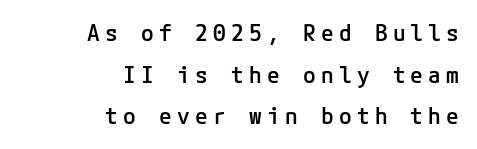
{"italic": "no", "bold": "semi", "underline": "no", "align": "right", "line_spacing_ratio": 1.81, "letter_spacing": "wide", "letter_spacing_em": 0.23, "glyph_px": 23}
